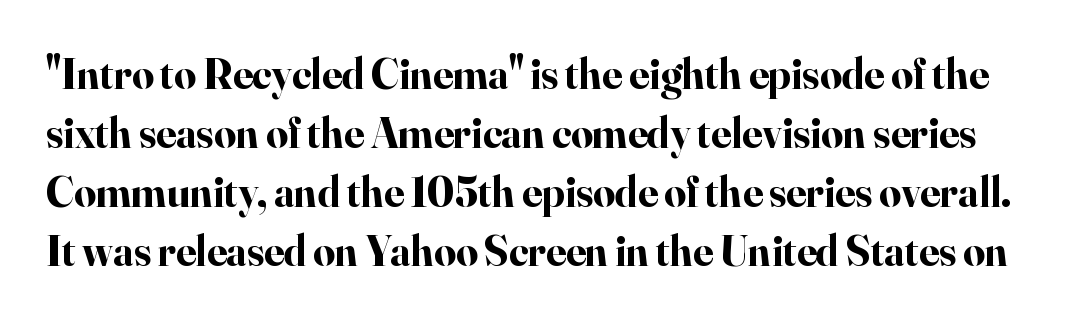
The image shows 43 px bold serif type, upright; set normal line spacing (1.37x), normal letter spacing, not underlined; high stroke contrast and a small x-height.
